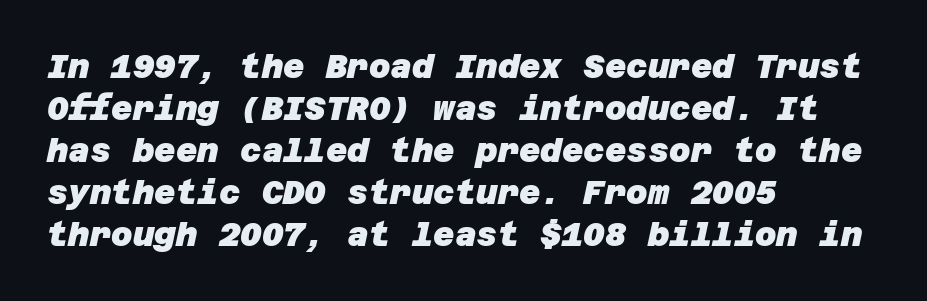
The image shows 33 px heavy sans-serif type; set left-aligned, normal line spacing (1.27x), normal letter spacing, not underlined; low stroke contrast and a large x-height.
